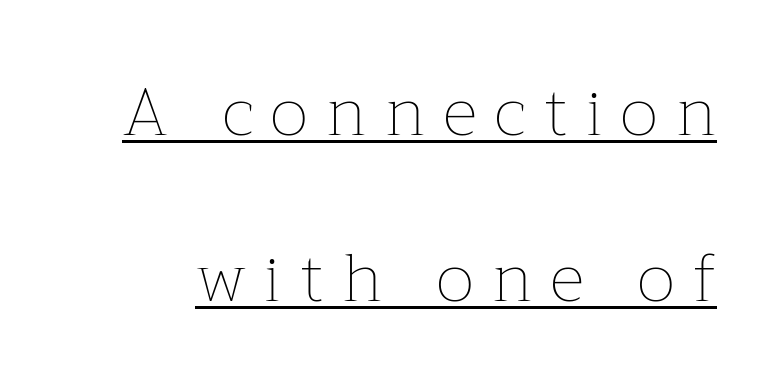
{"italic": "no", "bold": "no", "weight": "thin", "width": "normal", "stroke_contrast": "low", "x_height": "medium", "monospaced": "no", "underline": "yes", "line_spacing": "loose", "line_spacing_ratio": 2.48, "letter_spacing": "wide", "letter_spacing_em": 0.28, "glyph_px": 67}
